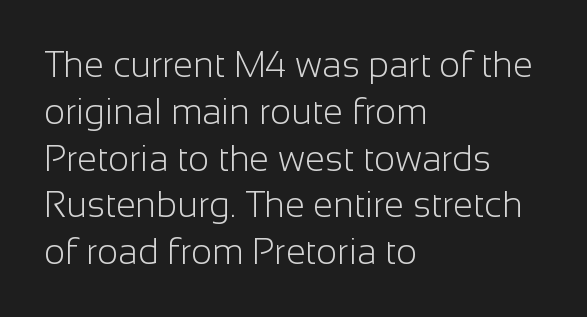
The line-height multiplier appears to be the usual default. The axis of the letterforms is exactly vertical. Honestly, there is no underline to notice here at all. The face used here is rendered with its standard letterfit.
